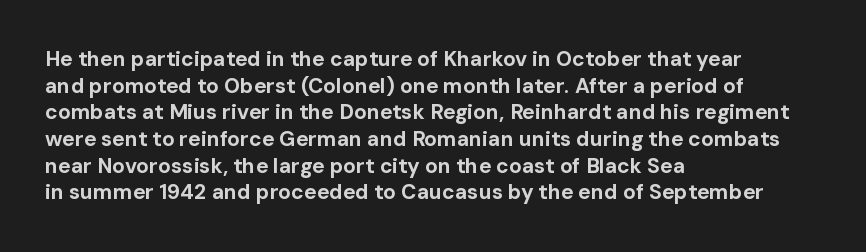
The image shows 21 px bold type, upright; set left-aligned, normal line spacing (1.27x), normal letter spacing, not underlined.
